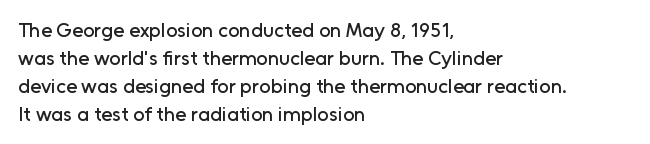
Q: Is the text italic (slanted)? A: No, it is upright.
Q: Is the text underlined? A: No.
Q: How is the paragraph aligned? A: Left-aligned.
Q: Is the spacing between letters normal or unusually wide? A: Normal.
Q: Is the spacing between lines tight, normal or loose? A: Normal.
